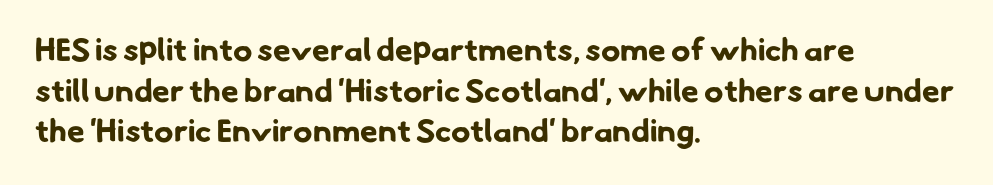
Reading down the block, your eye returns to a fixed left position each line. Character widths vary here, with narrow letters taking less room than wide ones. Is the type bold? Yes — the strokes are clearly thick and heavy. The leading is moderate, giving the passage an even texture. Tracking here is standard; glyphs follow each other at the usual distance. Plain, unruled lines of type.
